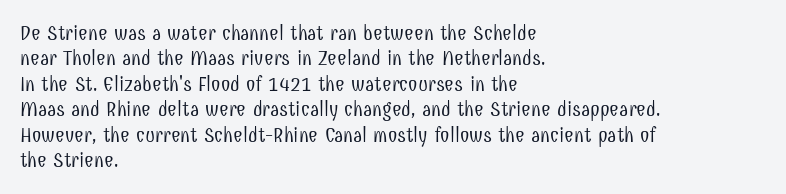
A bare baseline throughout the passage. Line beginnings align vertically; line endings do not. This sample uses plain, unmodified letter spacing. Posture: straight, roman, zero tilt. Is this a heavy cut? Hardly; it is regular or lighter.
